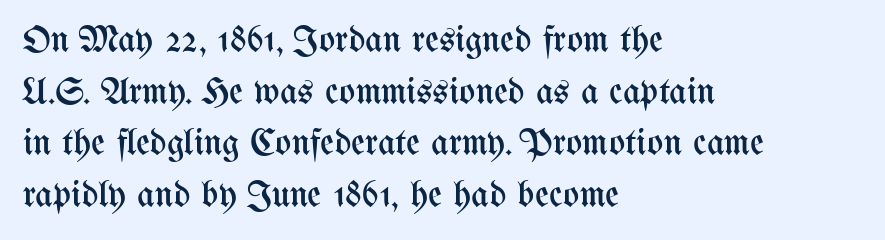
The image shows 38 px regular-weight, condensed type, upright; set left-aligned, normal line spacing (1.36x), normal letter spacing, not underlined; medium stroke contrast and a medium x-height.
